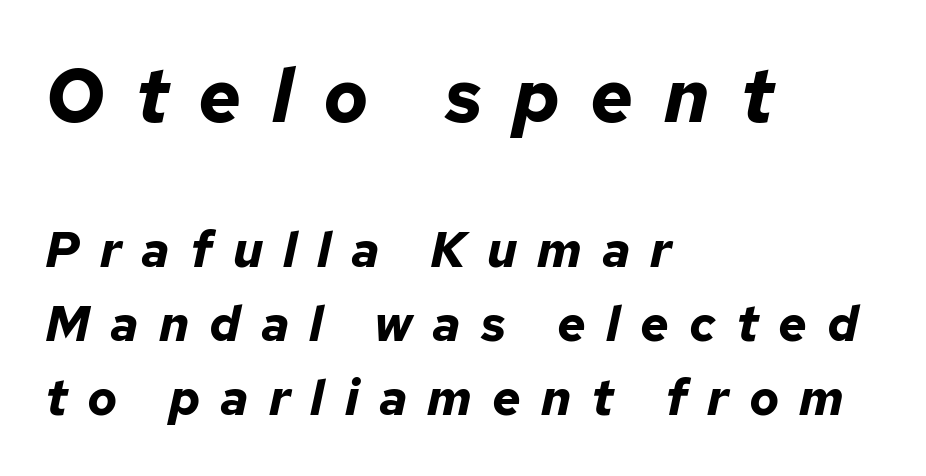
Q: Is the text bold? A: Yes.
Q: Is the text italic (slanted)? A: Yes, it leans right by about 12 degrees.
Q: Is the text underlined? A: No.
Q: How is the paragraph aligned? A: Left-aligned.
Q: Is the spacing between letters normal or unusually wide? A: Unusually wide.
Q: Is the spacing between lines tight, normal or loose? A: Normal.
Q: Which block of text is set in a larger size, the first (top) or the second (bottom)? A: The first (top) one.
Q: Width (condensed, normal, or wide)? A: Normal.
Q: Stroke contrast? A: Low.
Q: x-height? A: Medium.
Q: Monospaced? A: No.
